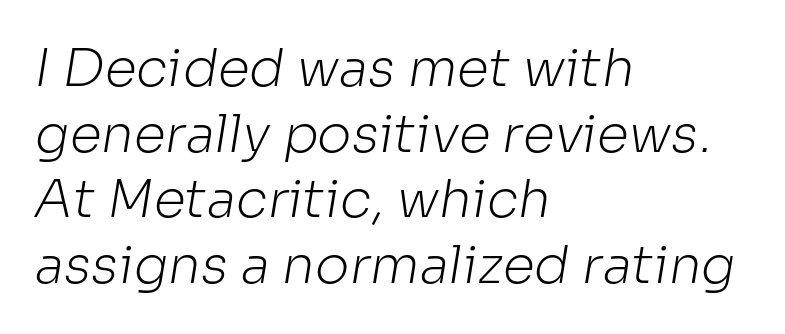
{"serif": "no", "bold": "no", "weight": "light", "width": "normal", "stroke_contrast": "low", "x_height": "medium", "monospaced": "no", "underline": "no", "align": "left", "line_spacing": "normal", "line_spacing_ratio": 1.26, "letter_spacing": "normal", "letter_spacing_em": 0.0, "glyph_px": 52}
